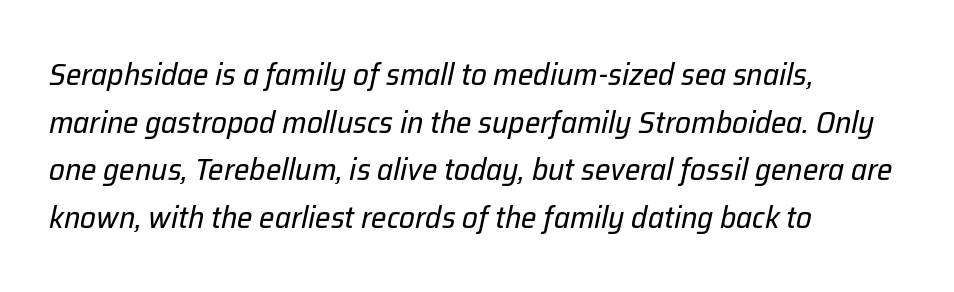
The image shows 31 px regular-weight type, italic (leaning right); set left-aligned, normal line spacing (1.54x), normal letter spacing, not underlined; low stroke contrast and a medium x-height.
